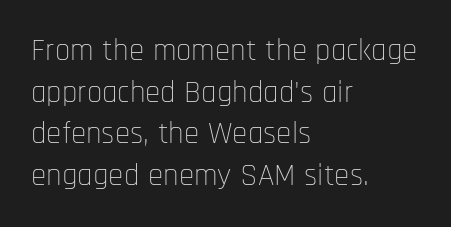
{"serif": "no", "italic": "no", "bold": "no", "weight": "thin", "width": "condensed", "stroke_contrast": "low", "x_height": "large", "monospaced": "no", "underline": "no", "align": "left", "line_spacing": "normal", "line_spacing_ratio": 1.34, "letter_spacing": "normal", "letter_spacing_em": 0.0, "glyph_px": 31}
